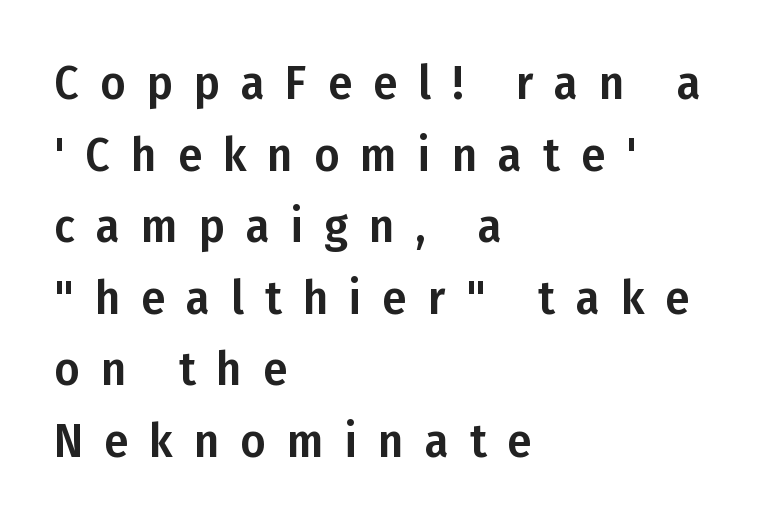
Q: Is the text italic (slanted)? A: No, it is upright.
Q: Is the typeface a serif or a sans-serif typeface? A: Sans-serif.
Q: Is the text underlined? A: No.
Q: How is the paragraph aligned? A: Left-aligned.
Q: Is the spacing between letters normal or unusually wide? A: Unusually wide.
Q: Is the spacing between lines tight, normal or loose? A: Normal.
Q: Width (condensed, normal, or wide)? A: Condensed.
Q: Stroke contrast? A: Low.
Q: x-height? A: Medium.
Q: Monospaced? A: No.
